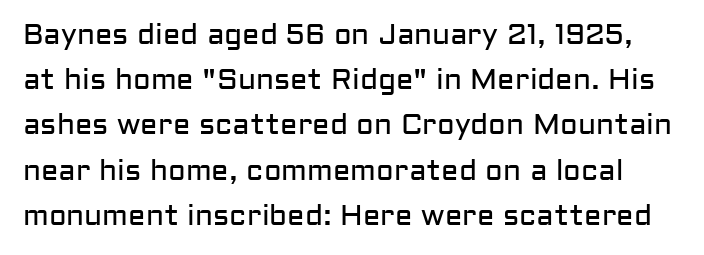
These lines sit exactly where default settings would place them. The letterforms sit shoulder to shoulder at normal distance. Posture: vertical. The characters are drawn with everyday or finer stroke widths.
